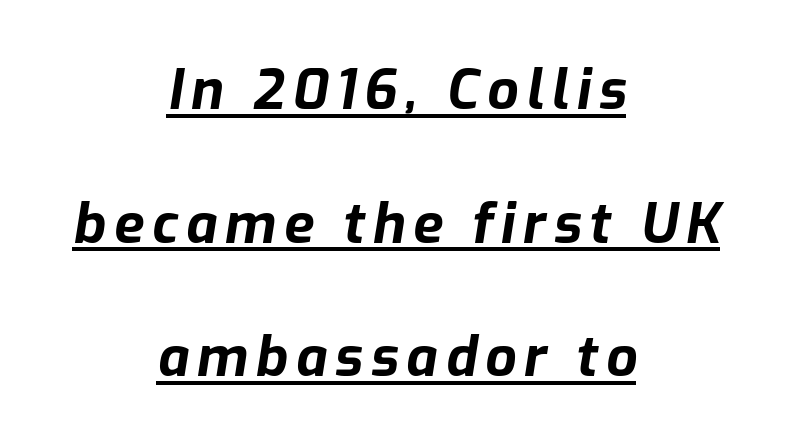
Honestly, the rows look like they've been pulled way apart. A full-strength bold gives these letters their thick strokes. Italic: yes, the glyphs are oblique. The face used here is proportionally spaced, like ordinary book or web type. This sample is center-justified, so both line endings float freely. Descenders here cross a horizontal rule under the line.
